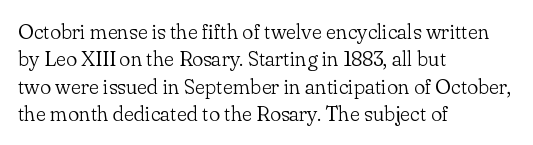
Reading down the block, your eye returns to a fixed left position each line. The weight tops out at a normal text grade. Interline gaps are of average width in this sample. The letters sit at their default tracking, neither squeezed nor spread.
